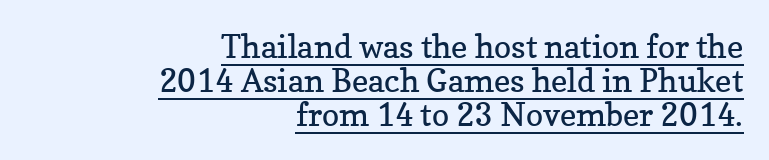
There is no visible air inserted between adjacent glyphs. Regarding leading, the lines here are crowded together. Bold? No — there's no thickening of the strokes. Italic: no, the glyphs are upright roman. Do the characters align in a grid? No, the font is proportional.
